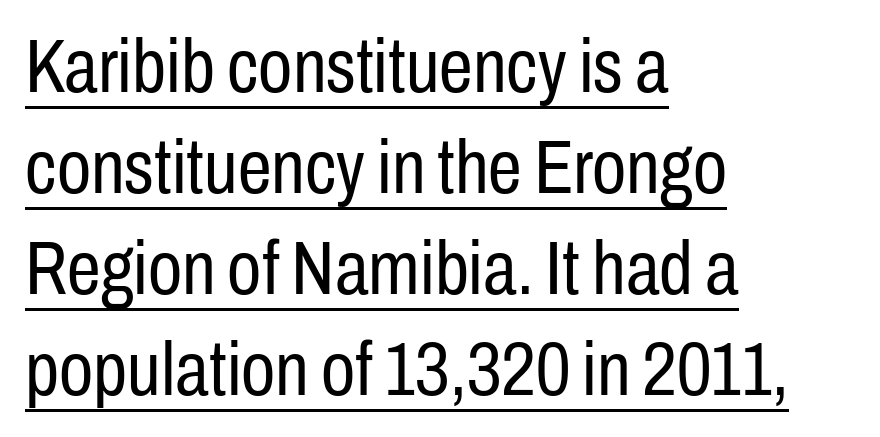
The image shows 76 px regular-weight, condensed sans-serif type, upright; set left-aligned, normal line spacing (1.33x), normal letter spacing, underlined; low stroke contrast and a medium x-height.
